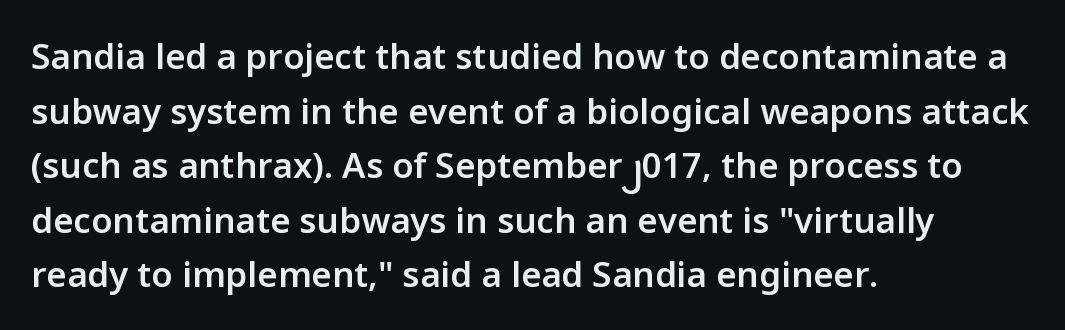
The letters advance in unequal steps, a hallmark of proportional type. Letter spacing: default. The leading is moderate, giving the passage an even texture. Upright lettering throughout.
